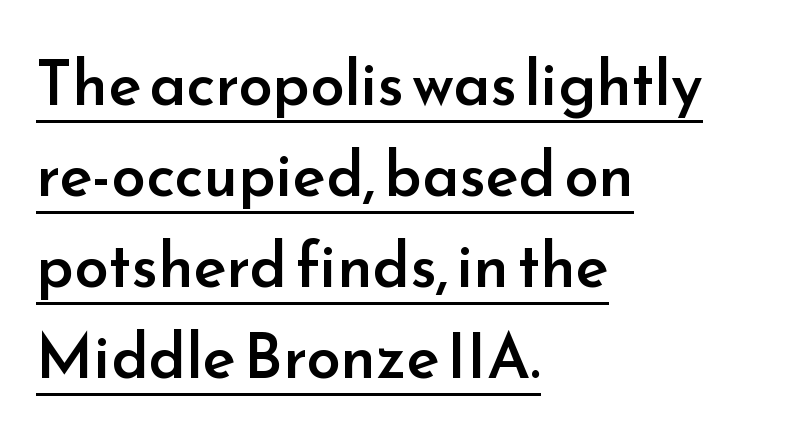
{"serif": "no", "italic": "no", "bold": "semi", "weight": "semibold", "width": "normal", "stroke_contrast": "low", "x_height": "small", "monospaced": "no", "underline": "yes", "align": "left", "line_spacing": "normal", "line_spacing_ratio": 1.47, "letter_spacing": "normal", "letter_spacing_em": 0.0, "glyph_px": 62}
